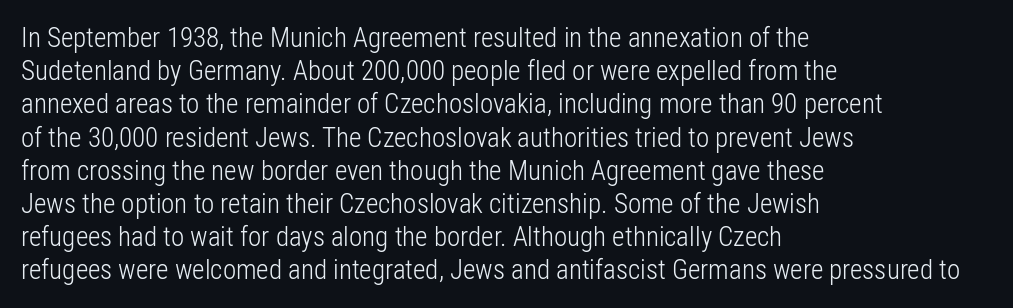
The zone under the glyphs is completely vacant. The passage is arranged the way most books set body copy — flush left. The type sits square on the baseline with zero lean. Weight: in the light-to-regular range. In terms of letterspacing, this is plain default setting.
